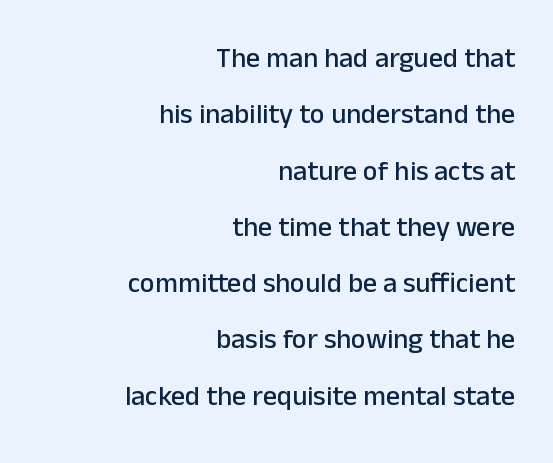
The image shows 28 px sans-serif type, upright; set right-aligned, loose line spacing (2.01x), normal letter spacing, not underlined; low stroke contrast and a medium x-height.
